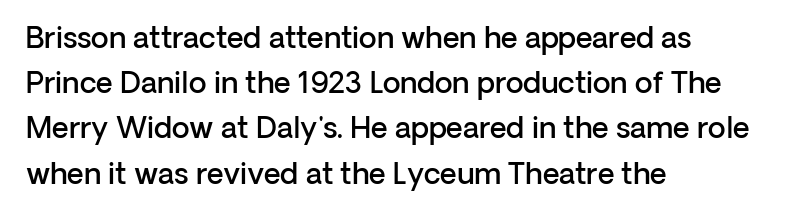
Q: Is the text bold? A: Semi-bold.
Q: Is the text italic (slanted)? A: No, it is upright.
Q: Is the typeface a serif or a sans-serif typeface? A: Sans-serif.
Q: Is the text underlined? A: No.
Q: How is the paragraph aligned? A: Left-aligned.
Q: Is the spacing between letters normal or unusually wide? A: Normal.
Q: Is the spacing between lines tight, normal or loose? A: Normal.
Q: Width (condensed, normal, or wide)? A: Normal.
Q: Stroke contrast? A: Low.
Q: x-height? A: Medium.
Q: Monospaced? A: No.
